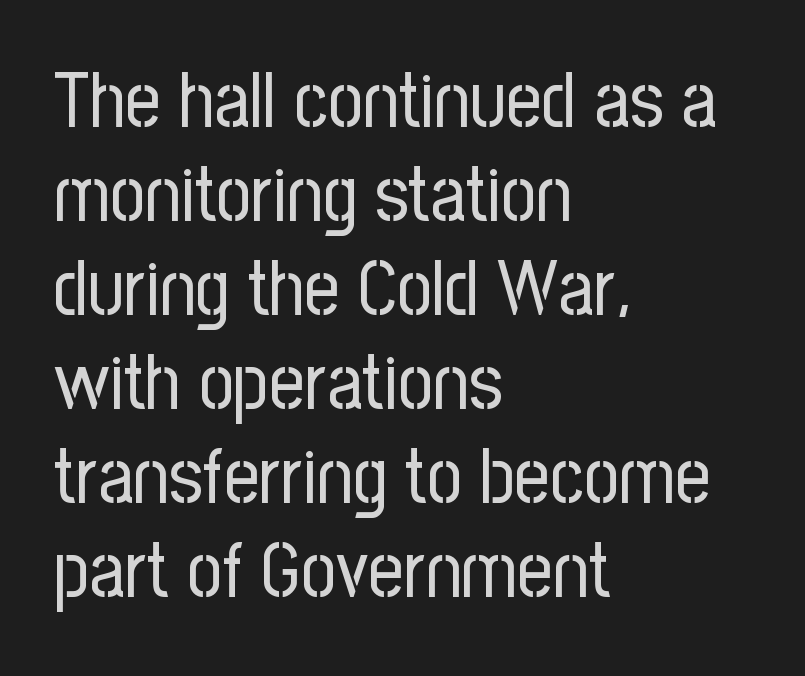
Q: Is the text bold? A: No.
Q: Is the text italic (slanted)? A: No, it is upright.
Q: Is the typeface a serif or a sans-serif typeface? A: Sans-serif.
Q: Is the text underlined? A: No.
Q: How is the paragraph aligned? A: Left-aligned.
Q: Is the spacing between letters normal or unusually wide? A: Normal.
Q: Width (condensed, normal, or wide)? A: Condensed.
Q: Stroke contrast? A: Low.
Q: x-height? A: Medium.
Q: Monospaced? A: No.
